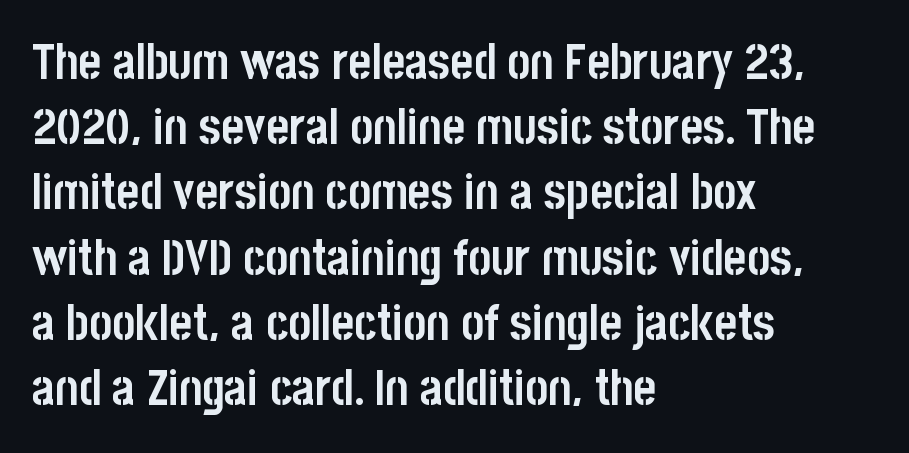
The letters are bold, with thick, heavy strokes. The letters advance in unequal steps, a hallmark of proportional type. This block has exactly the height ordinary leading produces. The rendering shows plain stroke endings on the letterforms — a sans-serif design. Is the block centered? No — it sits flush against the left margin.
